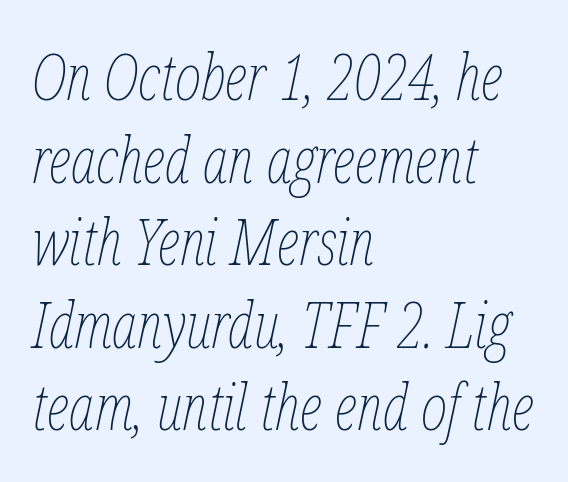
The image shows 63 px thin, condensed type, italic (leaning right); set left-aligned, normal line spacing (1.31x), normal letter spacing, not underlined; low stroke contrast and a medium x-height.
